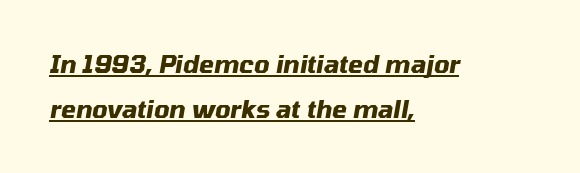
The image shows 24 px bold type, italic (leaning right); set left-aligned, line spacing 1.89x, normal letter spacing, underlined.
